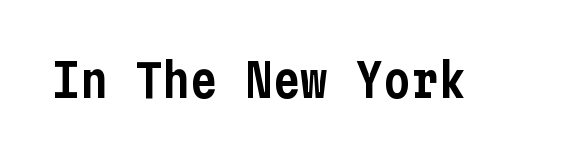
Has an underline been added? It has not. The letters stand upright; this is a roman face. Here the glyphs are tracked normally, forming tight word shapes. Examine the stroke ends and you'll find no serifs.
